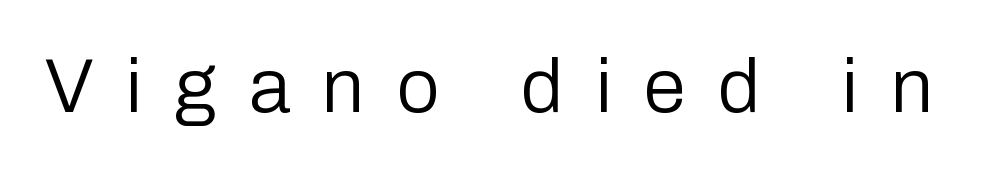
Q: Is the text bold? A: No.
Q: Is the text italic (slanted)? A: No, it is upright.
Q: Is the typeface a serif or a sans-serif typeface? A: Sans-serif.
Q: Is the text underlined? A: No.
Q: Is the spacing between letters normal or unusually wide? A: Unusually wide.
Q: Width (condensed, normal, or wide)? A: Normal.
Q: Stroke contrast? A: Low.
Q: x-height? A: Medium.
Q: Monospaced? A: No.
